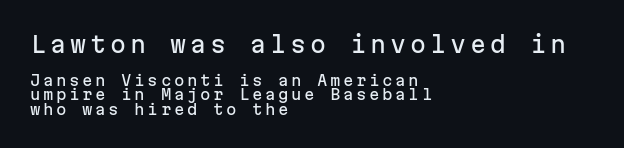
{"italic": "no", "underline": "no", "align": "left", "line_spacing": "tight", "line_spacing_ratio": 0.97, "larger_block": "first", "size_ratio": 1.53, "glyph_px": 23}
